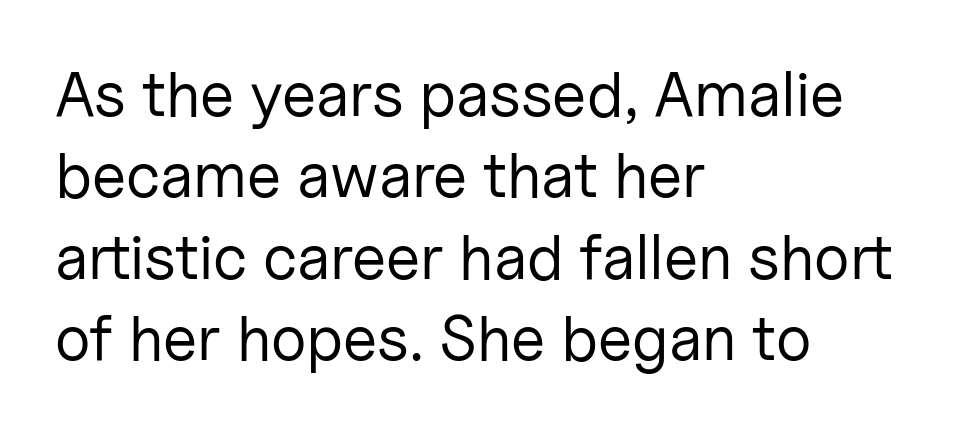
Q: Is the text bold? A: No.
Q: Is the text italic (slanted)? A: No, it is upright.
Q: Is the typeface a serif or a sans-serif typeface? A: Sans-serif.
Q: Is the text underlined? A: No.
Q: How is the paragraph aligned? A: Left-aligned.
Q: Is the spacing between letters normal or unusually wide? A: Normal.
Q: Is the spacing between lines tight, normal or loose? A: Normal.
Q: Width (condensed, normal, or wide)? A: Normal.
Q: Stroke contrast? A: Low.
Q: x-height? A: Medium.
Q: Monospaced? A: No.
